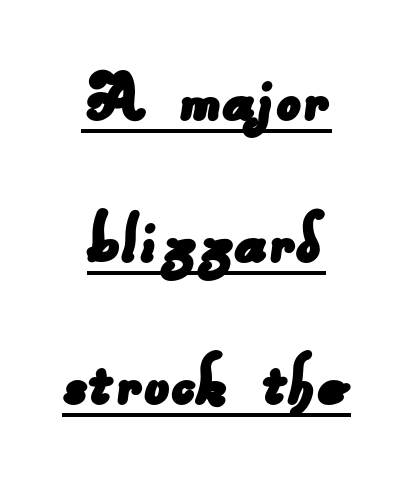
The image shows 79 px sans-serif type; set centered, line spacing 1.8x, normal letter spacing, underlined; low stroke contrast and a small x-height.
